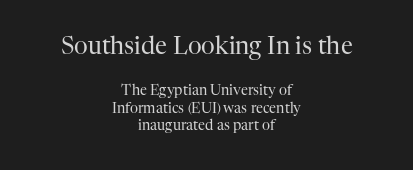
Q: Is the text bold? A: No.
Q: Is the text italic (slanted)? A: No, it is upright.
Q: Is the text underlined? A: No.
Q: How is the paragraph aligned? A: Centered.
Q: Is the spacing between letters normal or unusually wide? A: Normal.
Q: Is the spacing between lines tight, normal or loose? A: Normal.
Q: Which block of text is set in a larger size, the first (top) or the second (bottom)? A: The first (top) one.
